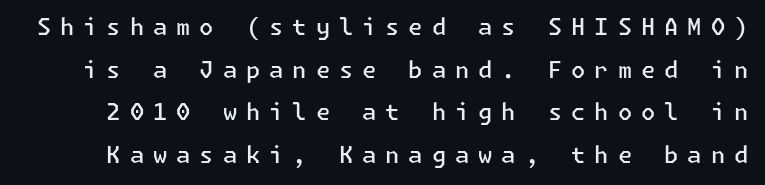
This rendering features lettering with no underline. Firm but not heavy-handed strokes: this text is semibold. Does extra space separate the letters? Yes, quite a lot of it. Upright lettering throughout.
